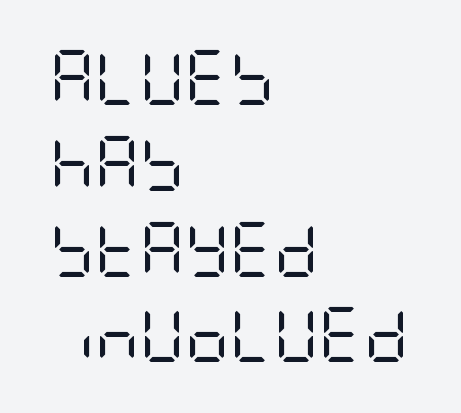
The image shows 55 px regular-weight, condensed sans-serif type, upright; set left-aligned, normal line spacing (1.56x), normal letter spacing, not underlined; low stroke contrast and a large x-height.
